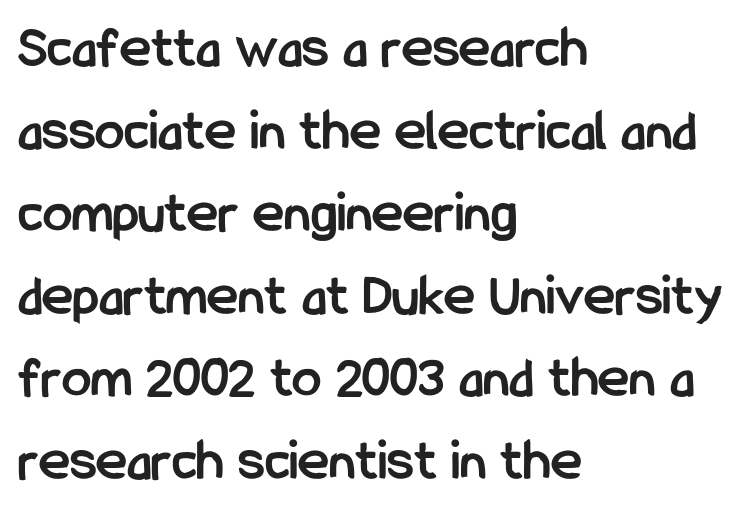
{"serif": "no", "italic": "no", "bold": "yes", "weight": "semibold", "width": "condensed", "stroke_contrast": "low", "x_height": "medium", "monospaced": "no", "underline": "no", "align": "left", "line_spacing": "normal", "line_spacing_ratio": 1.4, "letter_spacing": "normal", "letter_spacing_em": 0.0, "glyph_px": 59}
